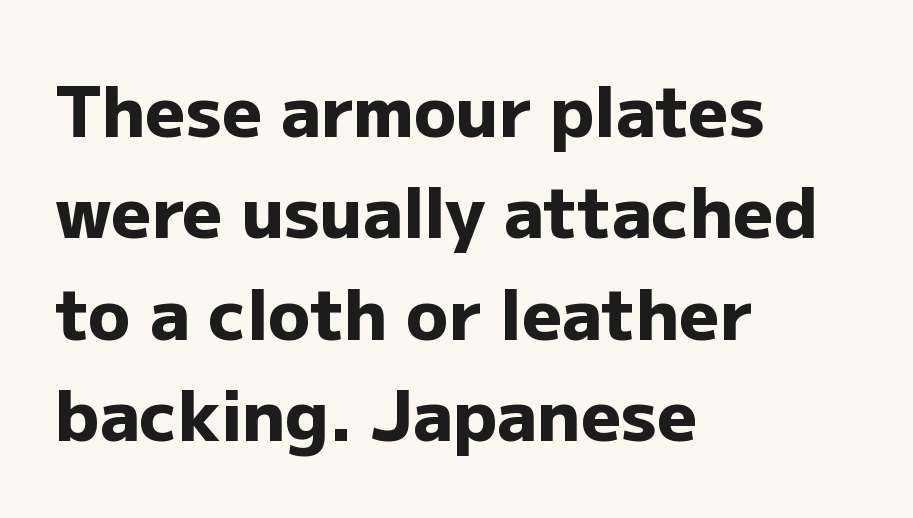
This is roman type, the default non-slanted kind. Regarding leading, the lines here are spaced in the standard way. Underline: absent. Each glyph is drawn with heavy, bold strokes.
